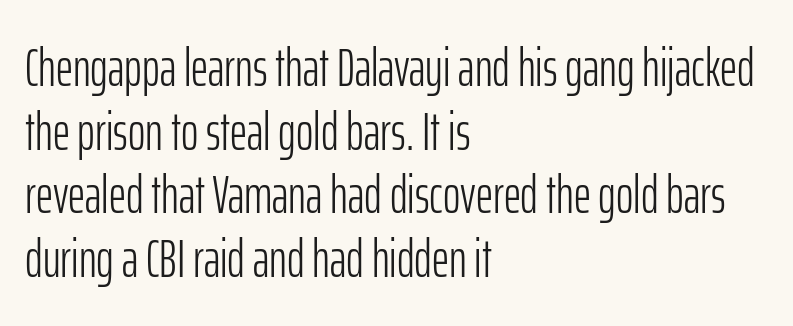
Q: Is the text bold? A: No.
Q: Is the text italic (slanted)? A: No, it is upright.
Q: Is the typeface a serif or a sans-serif typeface? A: Sans-serif.
Q: Is the text underlined? A: No.
Q: How is the paragraph aligned? A: Left-aligned.
Q: Is the spacing between letters normal or unusually wide? A: Normal.
Q: Width (condensed, normal, or wide)? A: Condensed.
Q: Stroke contrast? A: Low.
Q: x-height? A: Medium.
Q: Monospaced? A: No.
